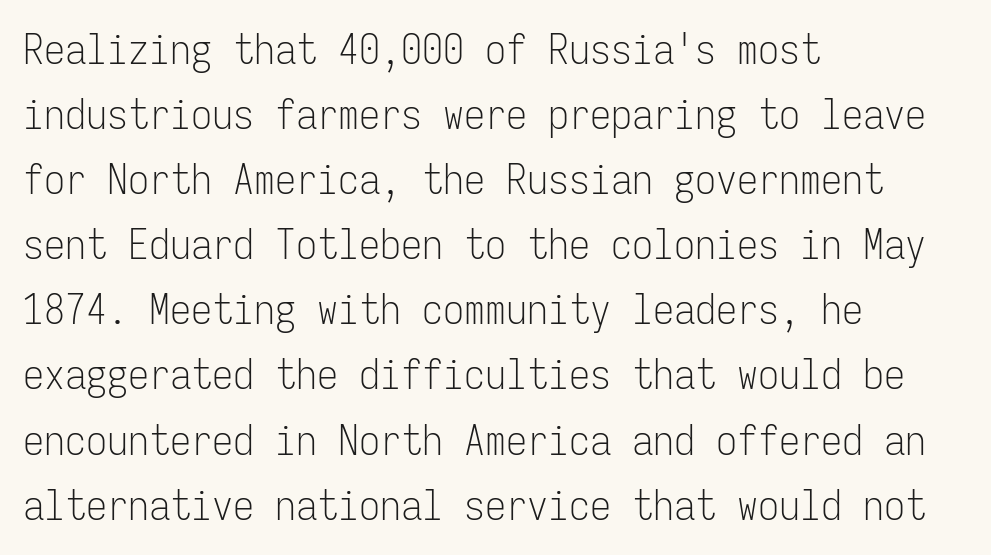
{"serif": "no", "italic": "no", "bold": "no", "weight": "light", "width": "condensed", "stroke_contrast": "low", "x_height": "medium", "monospaced": "yes", "underline": "no", "align": "left", "line_spacing": "normal", "line_spacing_ratio": 1.55, "letter_spacing": "normal", "letter_spacing_em": 0.0, "glyph_px": 42}
